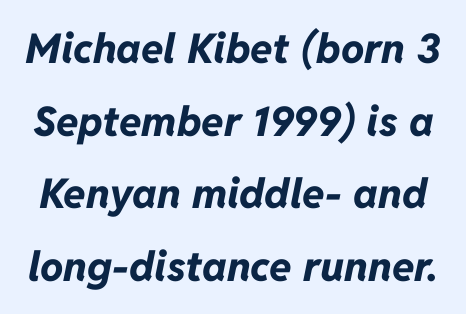
The image shows 41 px bold type, italic (leaning right); set line spacing 1.77x, normal letter spacing, not underlined; low stroke contrast and a medium x-height.
